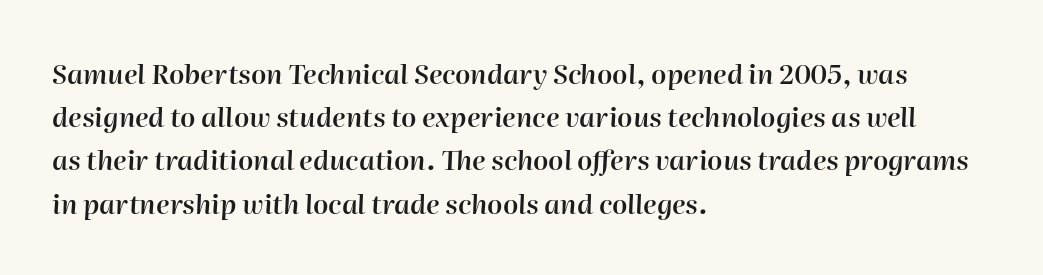
The image shows 27 px text type, italic (leaning right); set left-aligned, normal line spacing (1.6x), normal letter spacing, not underlined.
